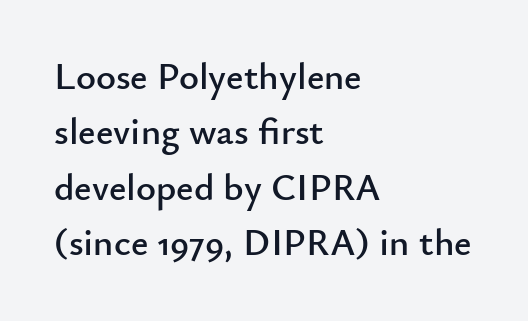
{"serif": "no", "italic": "no", "width": "normal", "stroke_contrast": "low", "x_height": "small", "monospaced": "no", "underline": "no", "align": "left", "line_spacing": "normal", "line_spacing_ratio": 1.46, "letter_spacing": "normal", "letter_spacing_em": 0.0, "glyph_px": 38}
